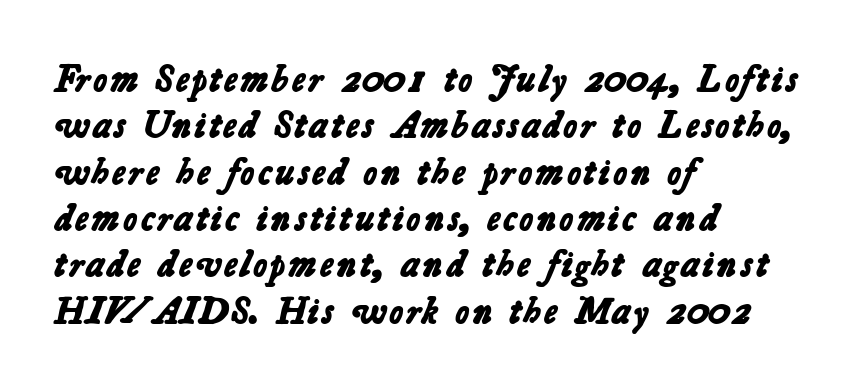
Is the type bold? Yes — the strokes are clearly thick and heavy. You could not count columns in this text — the font is proportionally spaced. The baseline area is clear. The horizontal fit of the characters is conventional and even. No feet cap the strokes, marking this as sans-serif type.
